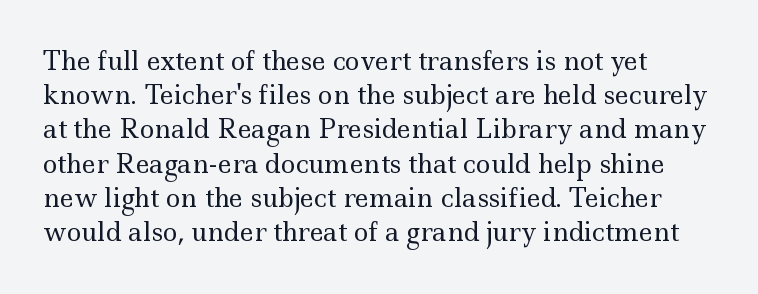
{"italic": "no", "bold": "no", "underline": "no", "align": "left", "line_spacing": "normal", "line_spacing_ratio": 1.37, "letter_spacing": "normal", "letter_spacing_em": 0.0, "glyph_px": 25}
